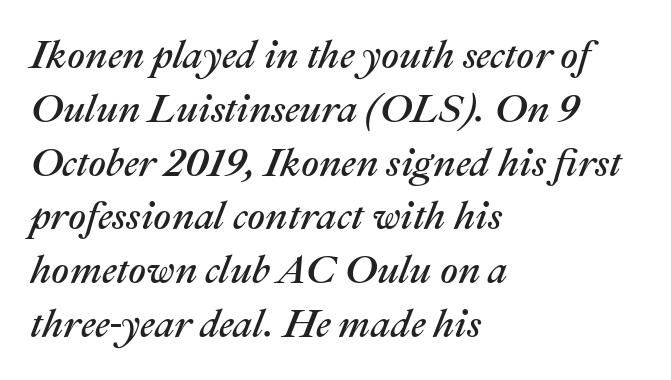
The lines in this sample share a left origin and differ only in where they stop. Unmarked baselines from the first word to the last. Would a proofreader flag this as italicized? Yes. Proportional: the letters do not fall into vertical columns. The tracking reads as untouched default to a designer's eye.
